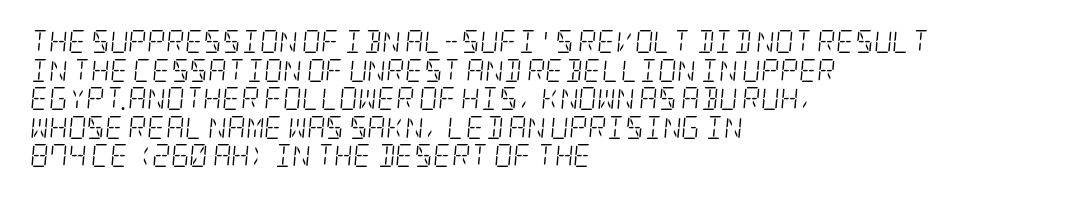
Quick note: italic. Stroke mass is kept to a normal reading level or below. The baseline area is clear. The gaps between neighbouring characters are ordinary and unremarkable. The text block is weighted toward the left margin, trailing off unevenly rightward.
